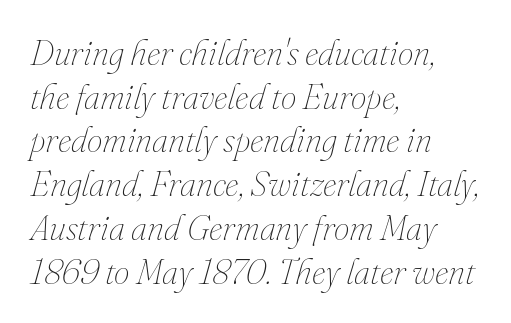
The image shows 35 px thin type, italic (leaning right); set left-aligned, normal line spacing (1.25x), normal letter spacing, not underlined; medium stroke contrast and a small x-height.
